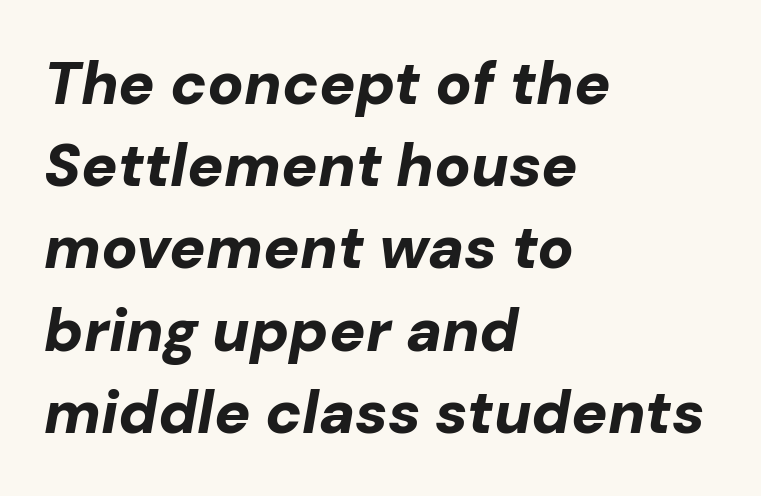
Do the characters align in a grid? No, the font is proportional. Compared with a centered layout, this one pins lines to the left instead. Notice how descenders clear the ascenders below comfortably — that's standard leading. Heavy, bold letterforms. Rule under the text: the space is simply empty. The rendering applies a slant to the glyphs.
